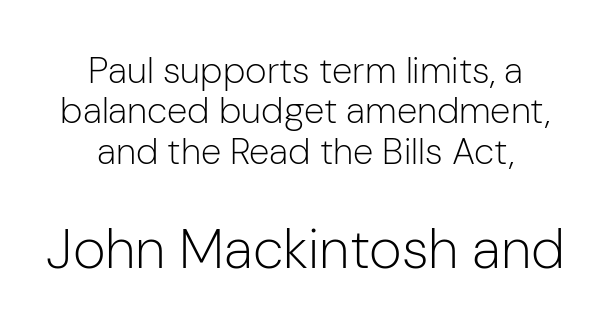
Between one letter and the next there's only the usual sliver of space. Top chunk: small. Bottom chunk: large. A typesetter would mark this as roman, not italic. Is the type heavy? It reads as light-to-regular instead.
